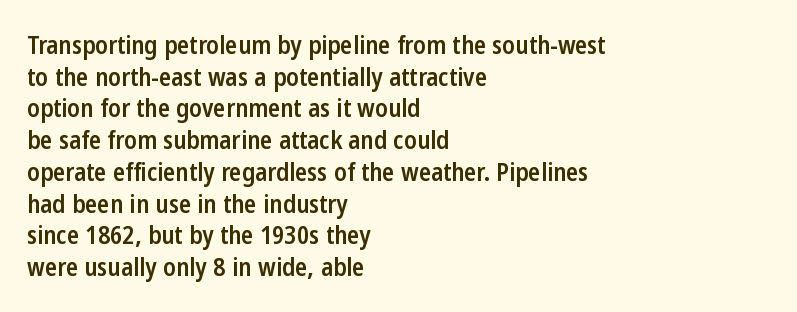
Q: Is the text bold? A: Semi-bold.
Q: Is the text italic (slanted)? A: No, it is upright.
Q: Is the text underlined? A: No.
Q: How is the paragraph aligned? A: Left-aligned.
Q: Is the spacing between letters normal or unusually wide? A: Normal.
Q: Is the spacing between lines tight, normal or loose? A: Normal.
